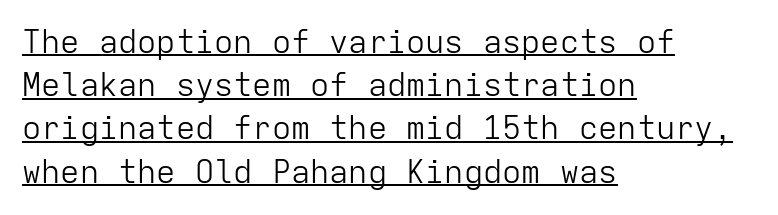
This block has exactly the height ordinary leading produces. Unbolded letterforms with no extra heft. The letters march in equal steps, a hallmark of fixed-pitch type. These lines stack with their left ends in a neat column.
